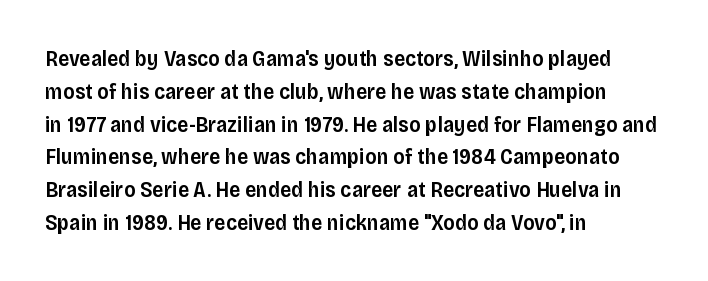
{"italic": "no", "bold": "semi", "underline": "no", "align": "left", "line_spacing": "normal", "line_spacing_ratio": 1.49, "letter_spacing": "normal", "letter_spacing_em": 0.0, "glyph_px": 22}
